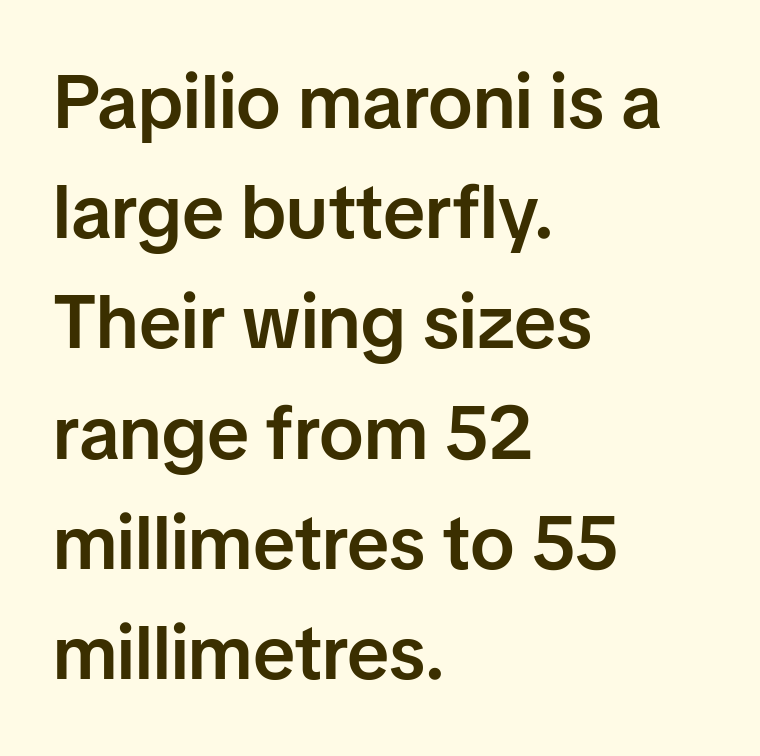
The letters carry no serifs — their stems end cleanly without finishing strokes. A typesetter would call this zero additional tracking. On the weight axis this lands at semibold, roughly 600. A typesetter would call this leading conventional body-copy spacing. Character widths vary here, with narrow letters taking less room than wide ones. Characters remain perfectly vertical along every line.
